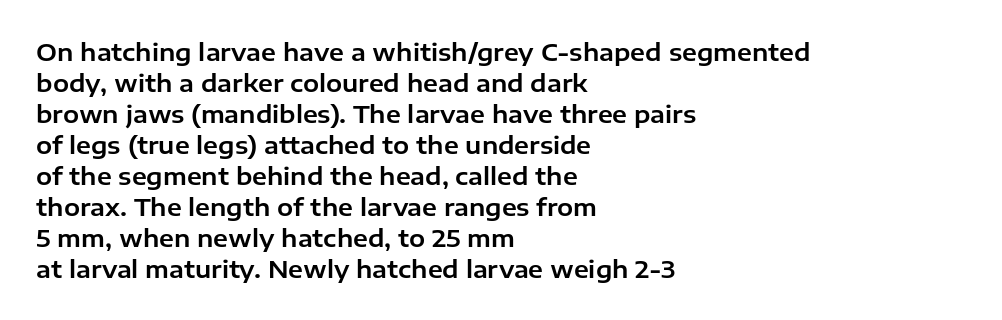
Q: Is the text italic (slanted)? A: No, it is upright.
Q: Is the text underlined? A: No.
Q: How is the paragraph aligned? A: Left-aligned.
Q: Is the spacing between letters normal or unusually wide? A: Normal.
Q: Is the spacing between lines tight, normal or loose? A: Normal.
